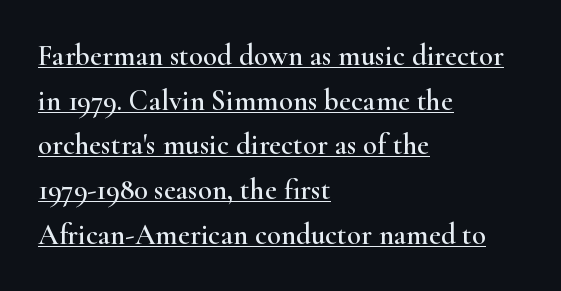
Successive baselines arrive at the customary interval. The type is set solid horizontally, with unmodified tracking. Reading down the block, your eye returns to a fixed left position each line. Varying glyph widths throughout — classic text-font behaviour.
